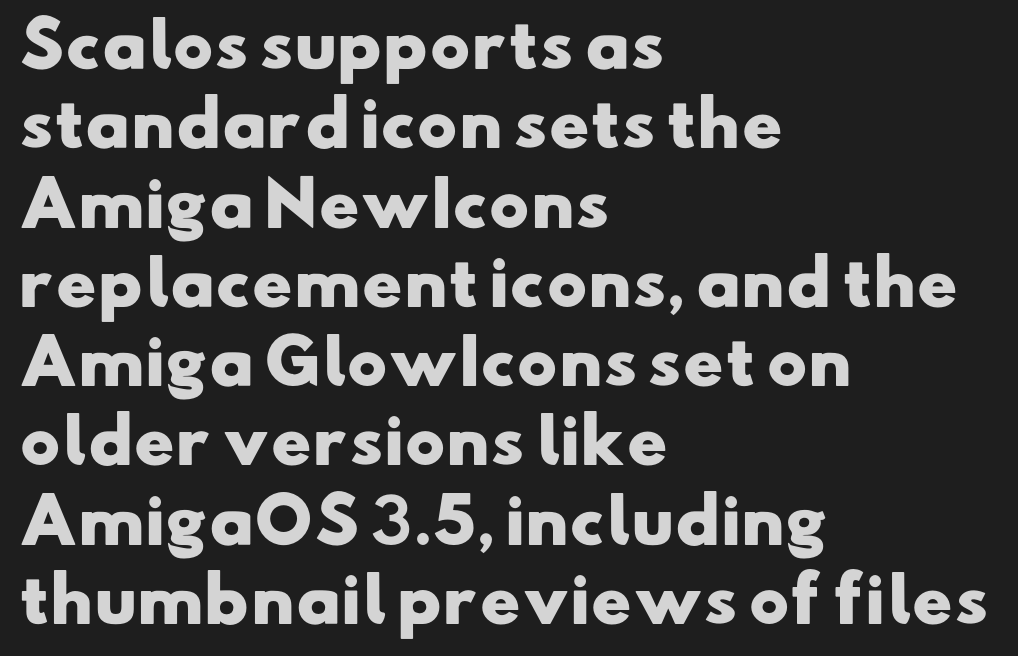
The image shows 61 px heavy, wide sans-serif type; set left-aligned, normal line spacing (1.3x), normal letter spacing, not underlined; low stroke contrast and a small x-height.
